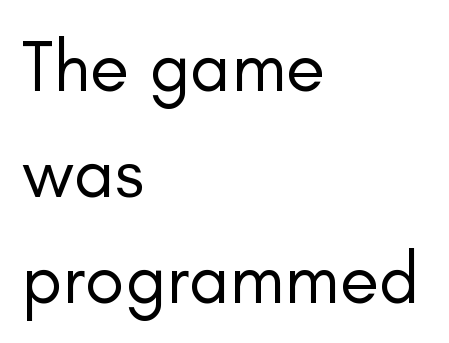
Q: Is the text bold? A: No.
Q: Is the text italic (slanted)? A: No, it is upright.
Q: Is the typeface a serif or a sans-serif typeface? A: Sans-serif.
Q: Is the text underlined? A: No.
Q: How is the paragraph aligned? A: Left-aligned.
Q: Is the spacing between letters normal or unusually wide? A: Normal.
Q: Is the spacing between lines tight, normal or loose? A: Normal.
Q: Width (condensed, normal, or wide)? A: Normal.
Q: Stroke contrast? A: Low.
Q: x-height? A: Small.
Q: Monospaced? A: No.
